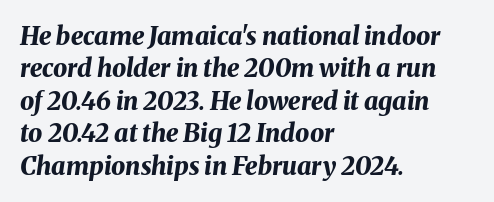
Q: Is the text bold? A: Yes.
Q: Is the text italic (slanted)? A: Yes, it leans right by about 8 degrees.
Q: Is the text underlined? A: No.
Q: How is the paragraph aligned? A: Left-aligned.
Q: Is the spacing between letters normal or unusually wide? A: Normal.
Q: Is the spacing between lines tight, normal or loose? A: Normal.
